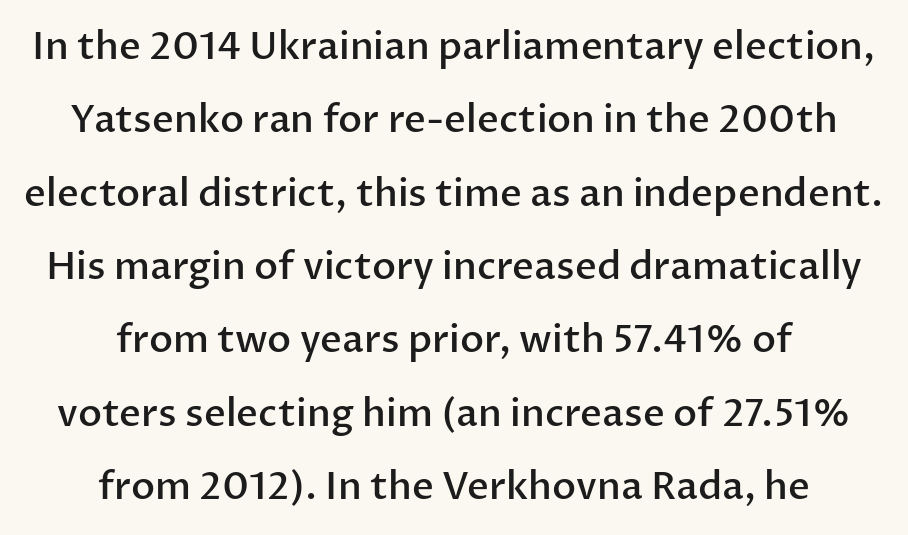
A bare baseline throughout the passage. The face used here is rendered with its standard letterfit. Posture: vertical. Spacing verdict: proportional, widths tailored to each character.
